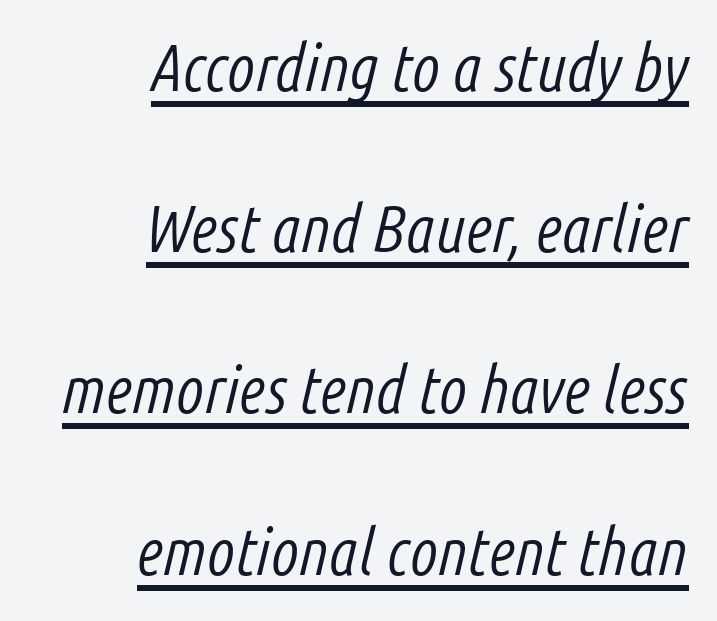
Q: Is the text bold? A: No.
Q: Is the text italic (slanted)? A: Yes, it leans right by about 14 degrees.
Q: Is the text underlined? A: Yes.
Q: How is the paragraph aligned? A: Right-aligned.
Q: Is the spacing between letters normal or unusually wide? A: Normal.
Q: Is the spacing between lines tight, normal or loose? A: Loose.
Q: Width (condensed, normal, or wide)? A: Condensed.
Q: Stroke contrast? A: Low.
Q: x-height? A: Medium.
Q: Monospaced? A: No.
